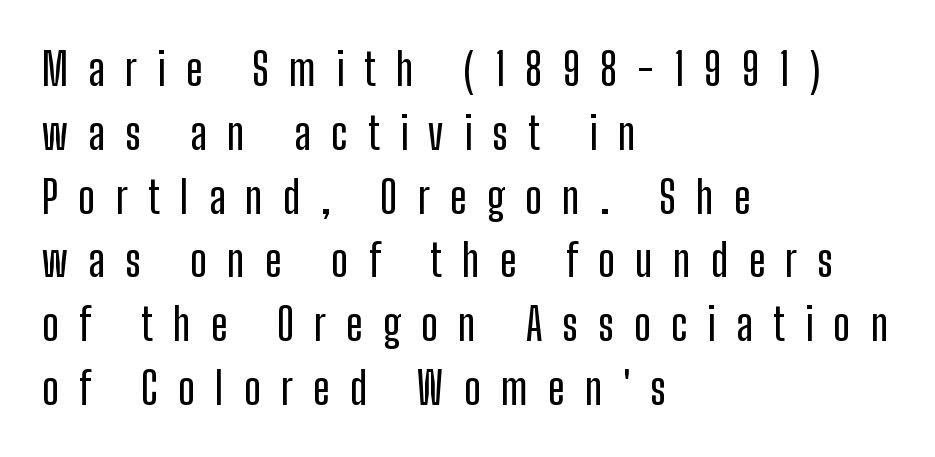
{"serif": "no", "italic": "no", "width": "condensed", "stroke_contrast": "low", "x_height": "medium", "monospaced": "no", "underline": "no", "align": "left", "line_spacing": "normal", "line_spacing_ratio": 1.45, "letter_spacing": "wide", "letter_spacing_em": 0.46, "glyph_px": 44}
